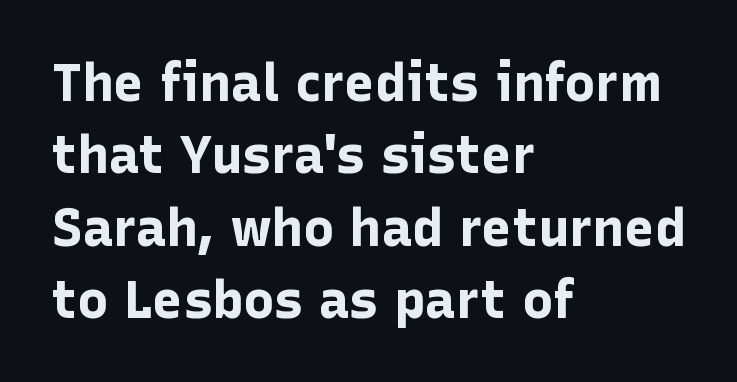
Character widths vary here, with narrow letters taking less room than wide ones. The words here are not underlined. Typesetter's note: full bold, strokes at maximum text heaviness. A classic flush-left, rag-right setting is used for this passage. Honestly, the letter spacing is just normal — you wouldn't notice it.
